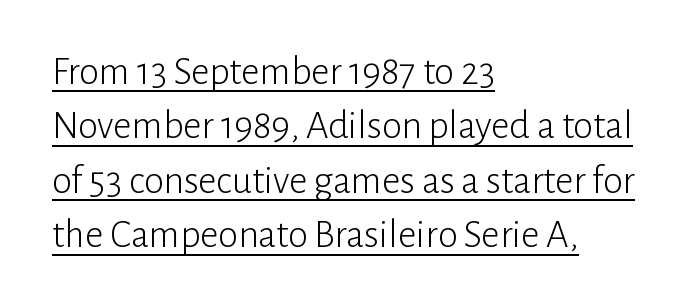
{"serif": "no", "italic": "no", "bold": "no", "weight": "light", "width": "normal", "stroke_contrast": "low", "x_height": "medium", "monospaced": "no", "underline": "yes", "align": "left", "line_spacing": "normal", "line_spacing_ratio": 1.36, "letter_spacing": "normal", "letter_spacing_em": 0.0, "glyph_px": 40}
